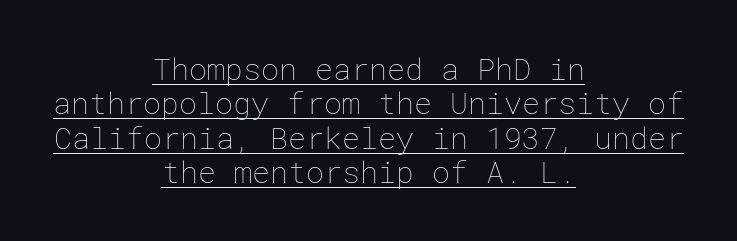
You could barely slide anything between these rows. No heavy texture on the line: the type isn't bold. Is the block centered? Yes — each line is placed symmetrically about the middle. The passage shown is underscored from start to finish. The letters stand straight up with perfectly vertical stems.
